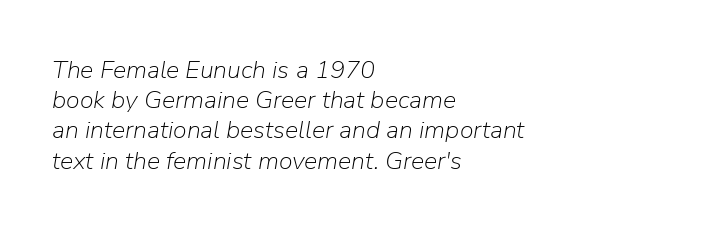
Q: Is the text bold? A: No.
Q: Is the text italic (slanted)? A: Yes, it leans right by about 9 degrees.
Q: Is the text underlined? A: No.
Q: How is the paragraph aligned? A: Left-aligned.
Q: Is the spacing between letters normal or unusually wide? A: Normal.
